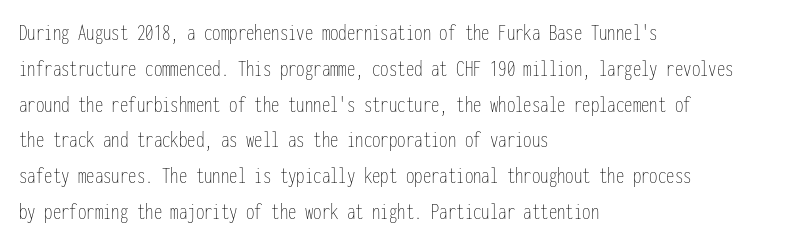
{"italic": "no", "bold": "no", "underline": "no", "align": "left", "line_spacing": "normal", "line_spacing_ratio": 1.49, "letter_spacing": "normal", "letter_spacing_em": 0.0, "glyph_px": 24}
